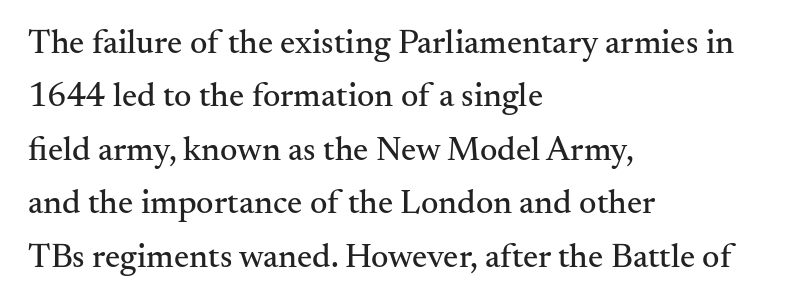
The image shows 34 px serif type, upright; set left-aligned, normal line spacing (1.57x), normal letter spacing, not underlined; medium stroke contrast and a small x-height.
